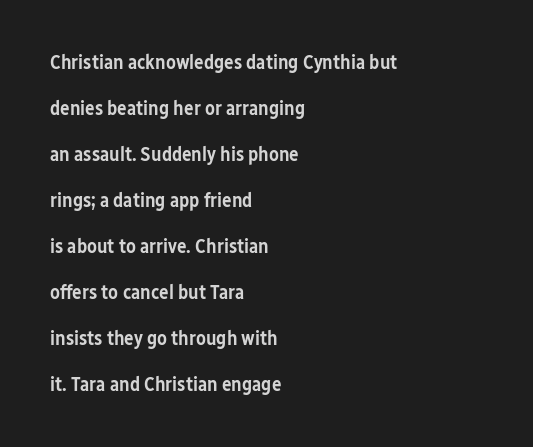
{"italic": "no", "bold": "semi", "underline": "no", "align": "left", "line_spacing": "loose", "line_spacing_ratio": 2.3, "letter_spacing": "normal", "letter_spacing_em": 0.0, "glyph_px": 20}
